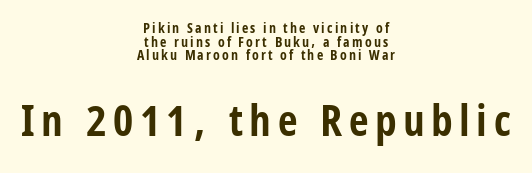
Where is the straight margin? There isn't one; the lines are centered. Is this a fixed-width face? No — the glyphs have proportional, varying widths. As a designer I'd log this as weight 700, bold. Rendered with straight, roman letterforms.
